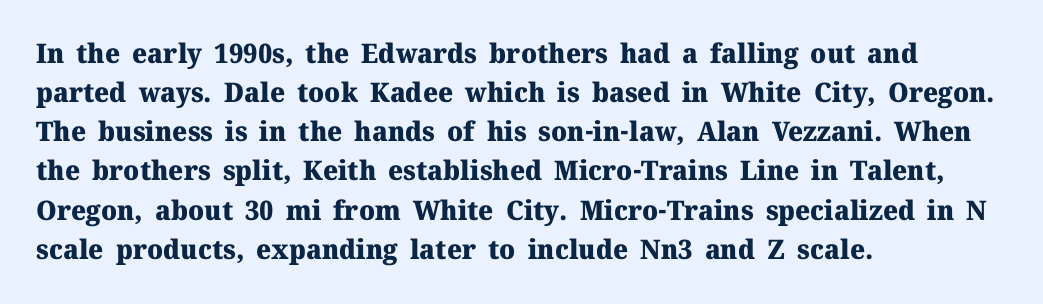
Q: Is the text bold? A: Yes.
Q: Is the text italic (slanted)? A: No, it is upright.
Q: Is the text underlined? A: No.
Q: How is the paragraph aligned? A: Left-aligned.
Q: Is the spacing between letters normal or unusually wide? A: Normal.
Q: Is the spacing between lines tight, normal or loose? A: Normal.
